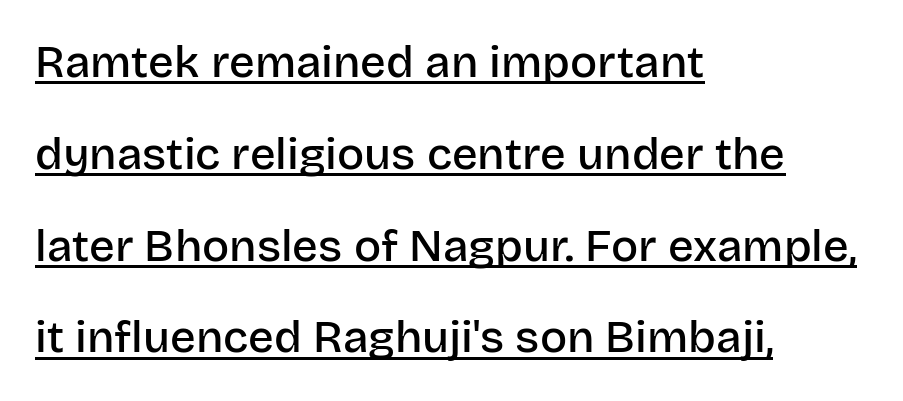
The image shows 45 px semibold sans-serif type, upright; set left-aligned, loose line spacing (2.04x), normal letter spacing, underlined; low stroke contrast and a large x-height.
